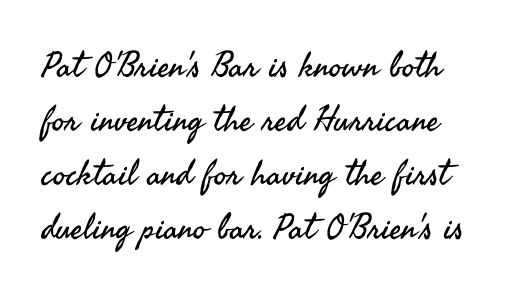
{"serif": "no", "bold": "no", "weight": "regular", "width": "normal", "stroke_contrast": "medium", "x_height": "small", "monospaced": "no", "underline": "no", "align": "left", "line_spacing": "normal", "line_spacing_ratio": 1.54, "letter_spacing": "normal", "letter_spacing_em": 0.0, "glyph_px": 35}
